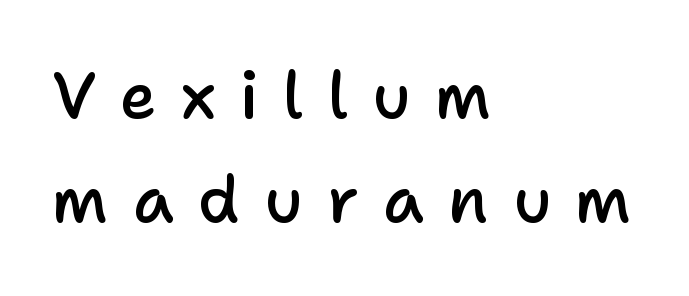
{"serif": "no", "italic": "no", "bold": "semi", "weight": "semibold", "width": "normal", "stroke_contrast": "low", "x_height": "medium", "monospaced": "no", "underline": "no", "align": "left", "line_spacing": "normal", "line_spacing_ratio": 1.63, "letter_spacing": "wide", "letter_spacing_em": 0.38, "glyph_px": 64}
